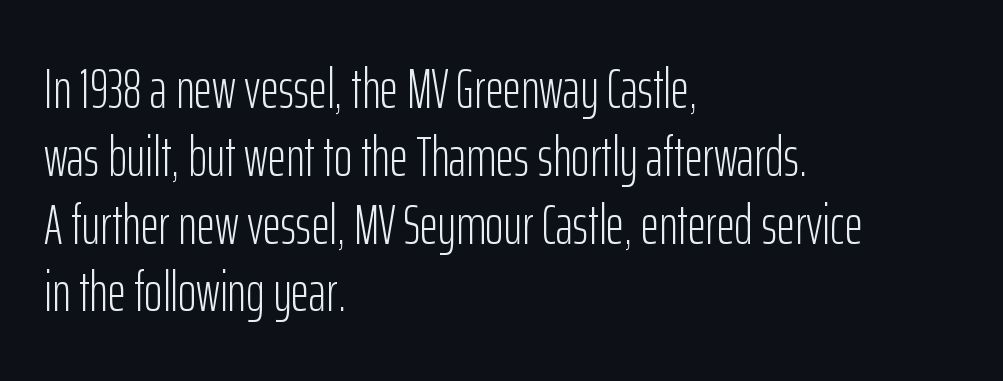
Q: Is the text bold? A: No.
Q: Is the text italic (slanted)? A: No, it is upright.
Q: Is the typeface a serif or a sans-serif typeface? A: Sans-serif.
Q: Is the text underlined? A: No.
Q: How is the paragraph aligned? A: Left-aligned.
Q: Is the spacing between letters normal or unusually wide? A: Normal.
Q: Width (condensed, normal, or wide)? A: Condensed.
Q: Stroke contrast? A: Low.
Q: x-height? A: Medium.
Q: Monospaced? A: No.
